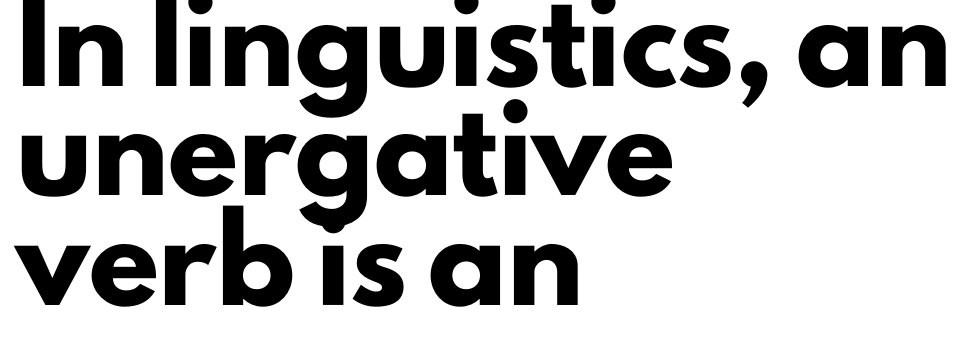
Q: Is the text bold? A: Yes.
Q: Is the text italic (slanted)? A: No, it is upright.
Q: Is the typeface a serif or a sans-serif typeface? A: Sans-serif.
Q: Is the text underlined? A: No.
Q: How is the paragraph aligned? A: Left-aligned.
Q: Is the spacing between letters normal or unusually wide? A: Normal.
Q: Is the spacing between lines tight, normal or loose? A: Normal.
Q: Width (condensed, normal, or wide)? A: Normal.
Q: Stroke contrast? A: Low.
Q: x-height? A: Small.
Q: Monospaced? A: No.
